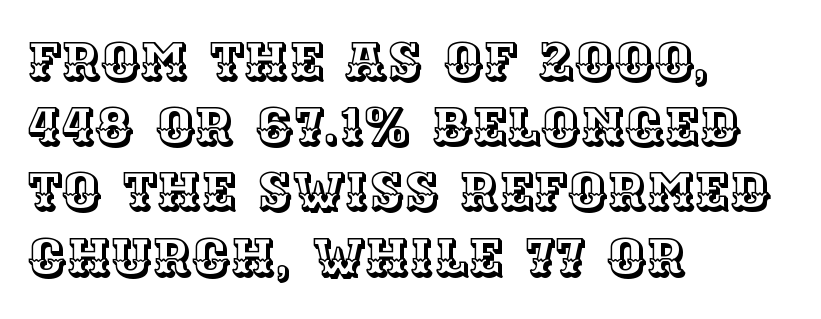
The image shows 53 px text type, upright; set left-aligned, line spacing 1.23x, normal letter spacing, not underlined; a large x-height.
